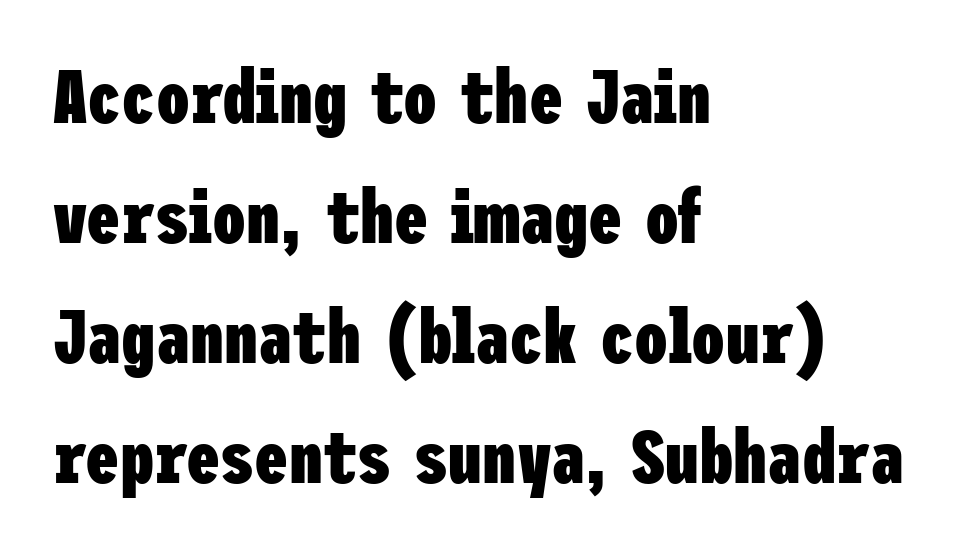
The leading is moderate, giving the passage an even texture. Line starts are locked; line ends wander. Grotesque or geometric, the face here clearly has no serifs. The lettering stays uniformly vertical, giving the passage a roman look. I'd describe the lettering as bold — thick and assertive.
